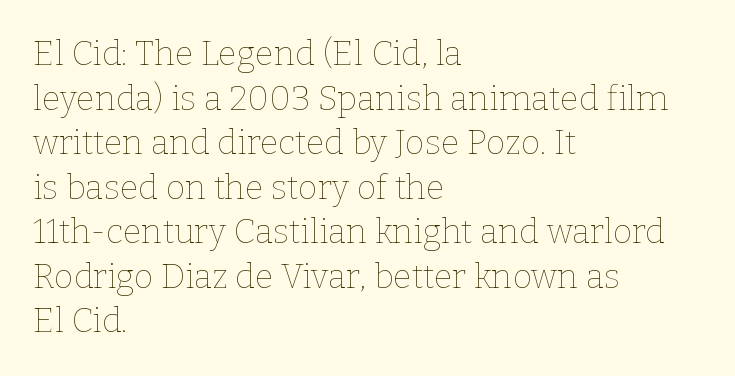
{"italic": "no", "bold": "no", "weight": "thin", "width": "normal", "stroke_contrast": "low", "x_height": "medium", "monospaced": "no", "underline": "no", "align": "left", "line_spacing": "normal", "line_spacing_ratio": 1.31, "letter_spacing": "normal", "letter_spacing_em": 0.0, "glyph_px": 34}
